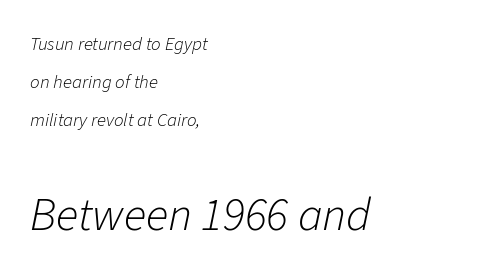
{"italic": "yes", "lean": "right", "slant_degrees": 11, "bold": "no", "weight": "light", "width": "normal", "stroke_contrast": "low", "x_height": "medium", "monospaced": "no", "underline": "no", "align": "left", "line_spacing": "loose", "line_spacing_ratio": 1.99, "letter_spacing": "normal", "letter_spacing_em": 0.0, "larger_block": "second", "size_ratio": 2.47, "glyph_px": 47}
